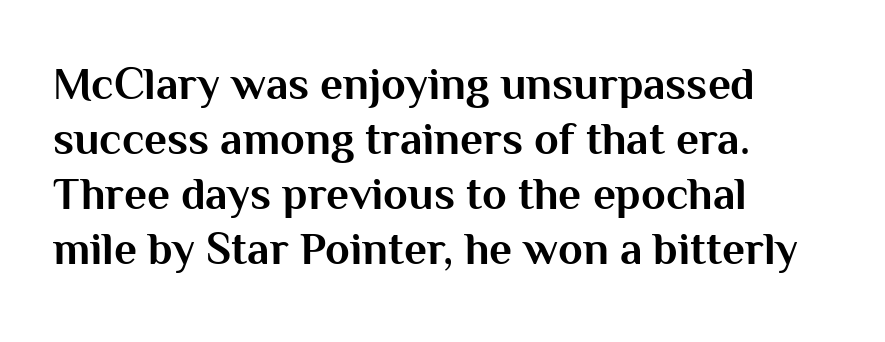
Proportional: the letters do not fall into vertical columns. I'd call this a sans setting — the letters go barefoot. Caption: standard tracking, unaltered. How heavy is the stroke? Heavy — this is a bold.
